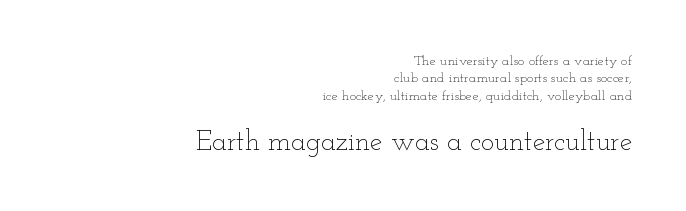
The face used here is proportionally spaced, like ordinary book or web type. A student would call this right alignment; a typographer would say flush right, rag left. How are the letters spaced? Ordinarily, with no added tracking. Rows of type keep a routine distance in the vertical direction.
